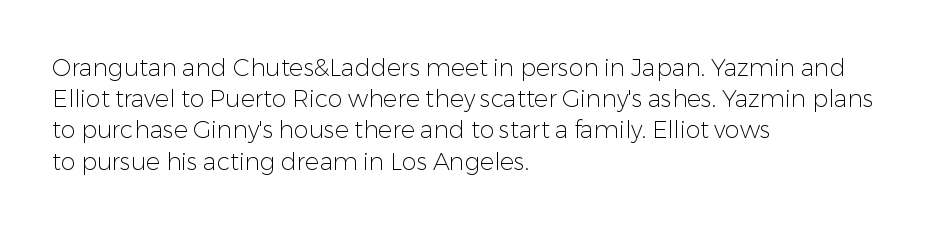
{"italic": "no", "bold": "no", "underline": "no", "align": "left", "line_spacing": "normal", "line_spacing_ratio": 1.3, "letter_spacing": "normal", "letter_spacing_em": 0.0, "glyph_px": 24}
